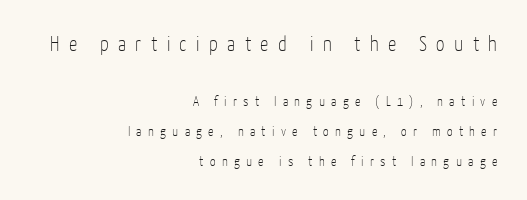
If you squint, the top block still reads clearly — it's the larger of the two. Regarding leading, the lines here are spaced well apart. Quick note: underline off. The setting favours the right margin, as signatures and pull-quotes sometimes do. Does the lettering tilt? It doesn't — this is upright. No heavy texture on the line: the type isn't bold.
